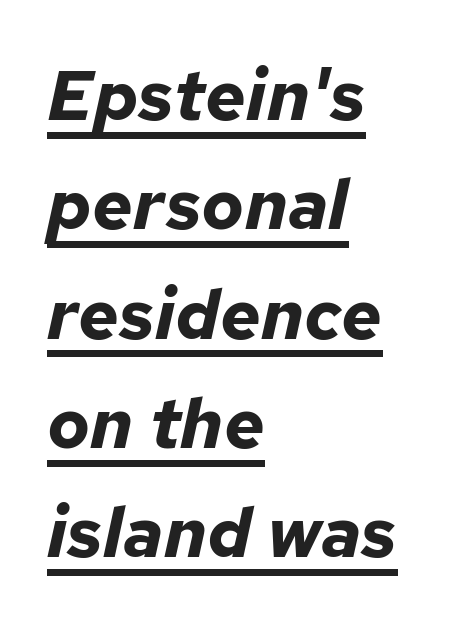
The image shows 71 px bold type, italic (leaning right); set left-aligned, normal line spacing (1.54x), normal letter spacing, underlined; low stroke contrast and a medium x-height.
